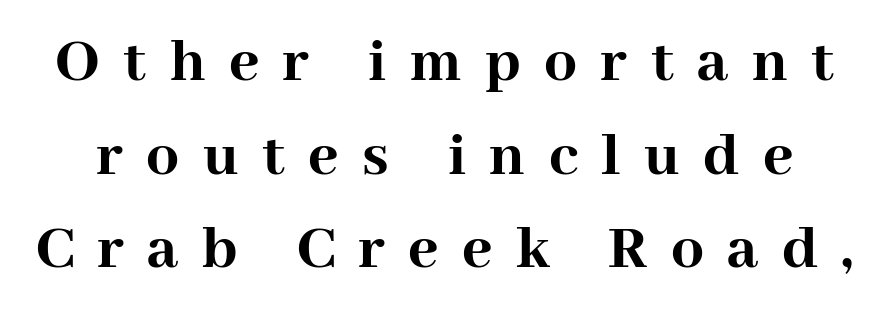
{"serif": "yes", "italic": "no", "bold": "yes", "weight": "semibold", "width": "normal", "stroke_contrast": "high", "x_height": "medium", "monospaced": "no", "underline": "no", "line_spacing": "normal", "line_spacing_ratio": 1.44, "letter_spacing": "wide", "letter_spacing_em": 0.36, "glyph_px": 65}
